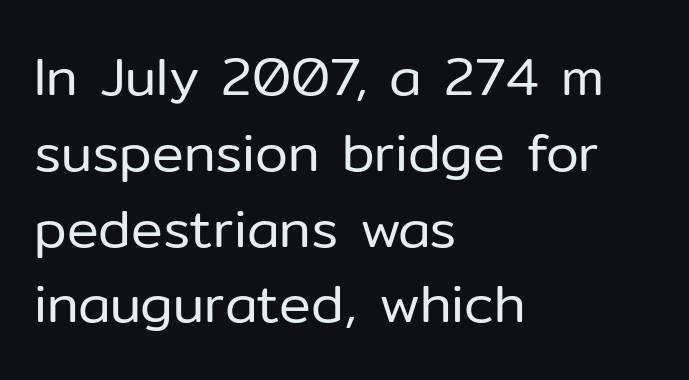
{"serif": "no", "italic": "no", "bold": "no", "weight": "regular", "width": "normal", "stroke_contrast": "low", "x_height": "medium", "monospaced": "no", "underline": "no", "align": "left", "line_spacing": "normal", "line_spacing_ratio": 1.43, "letter_spacing": "normal", "letter_spacing_em": 0.0, "glyph_px": 53}
